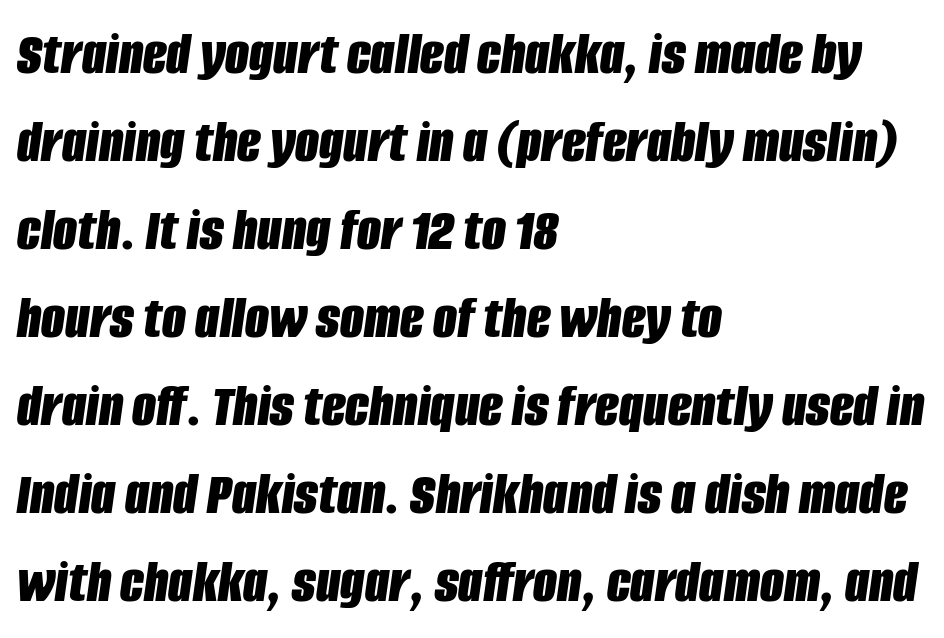
Q: Is the text bold? A: Yes.
Q: Is the text italic (slanted)? A: Yes, it leans right by about 8 degrees.
Q: Is the text underlined? A: No.
Q: How is the paragraph aligned? A: Left-aligned.
Q: Is the spacing between letters normal or unusually wide? A: Normal.
Q: Is the spacing between lines tight, normal or loose? A: Normal.
Q: Width (condensed, normal, or wide)? A: Condensed.
Q: Stroke contrast? A: Low.
Q: x-height? A: Large.
Q: Monospaced? A: No.
